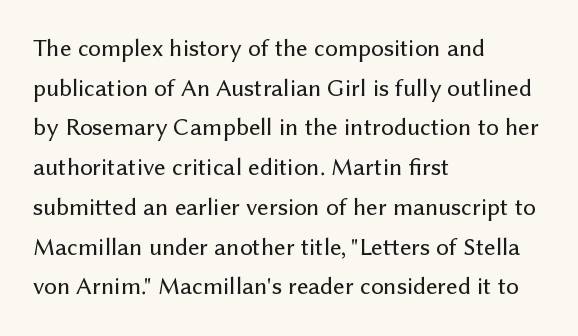
{"italic": "no", "underline": "no", "align": "left", "line_spacing": "normal", "line_spacing_ratio": 1.59, "letter_spacing": "normal", "letter_spacing_em": 0.0, "glyph_px": 25}
